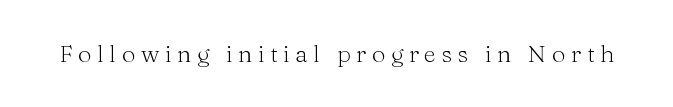
Letters rest on an invisible, unmarked baseline. Think standard paragraph weight, or any step lighter than that. Does the lettering tilt? It doesn't — this is upright. Words appear elongated and porous because spacing is wide.
